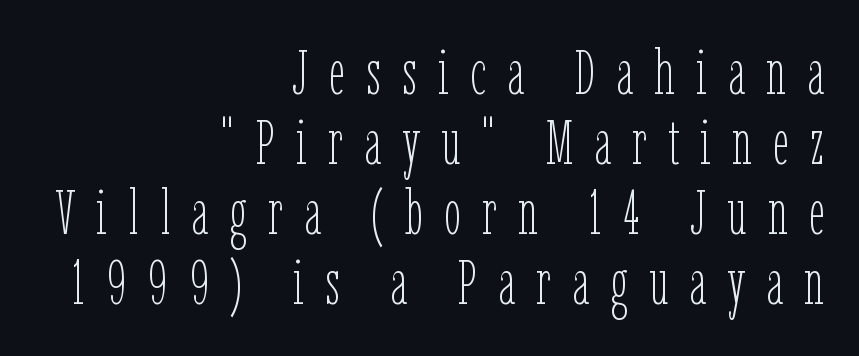
The image shows 62 px thin, condensed type, upright; set right-aligned, tight line spacing (1.13x), unusually wide letter spacing (+0.34 em), not underlined; low stroke contrast and a medium x-height.
